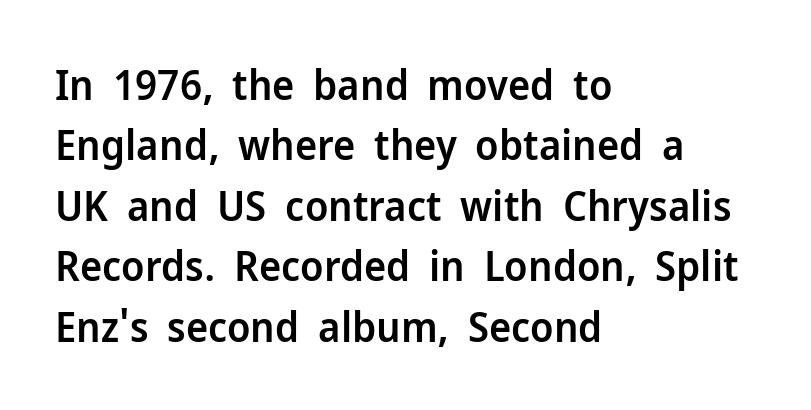
A clean baseline with only descenders dipping below it. Type style note: lacks serifs. The type is set solid horizontally, with unmodified tracking. Interline gaps are of average width in this sample. Nope, not italic — everything's standing straight. Heft: intermediate — a semibold.
